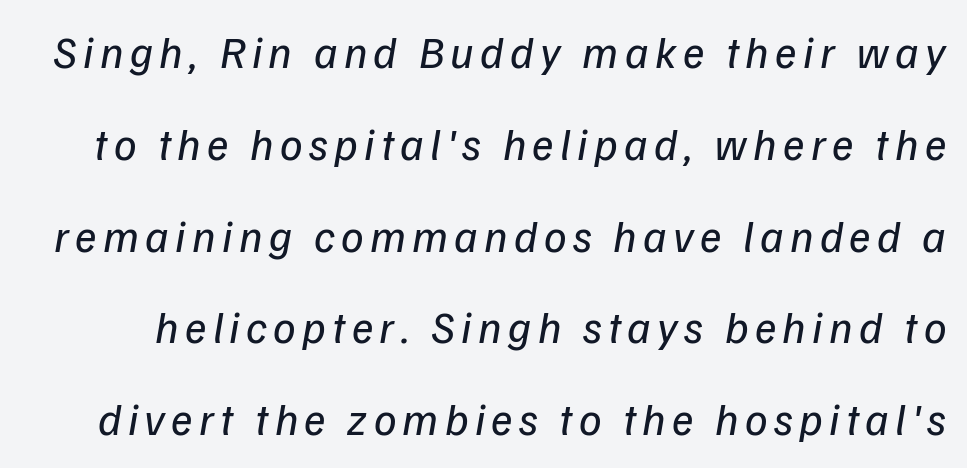
Q: Is the text bold? A: No.
Q: Is the typeface a serif or a sans-serif typeface? A: Sans-serif.
Q: Is the text underlined? A: No.
Q: Is the spacing between lines tight, normal or loose? A: Loose.
Q: Width (condensed, normal, or wide)? A: Normal.
Q: Stroke contrast? A: Low.
Q: x-height? A: Medium.
Q: Monospaced? A: No.
